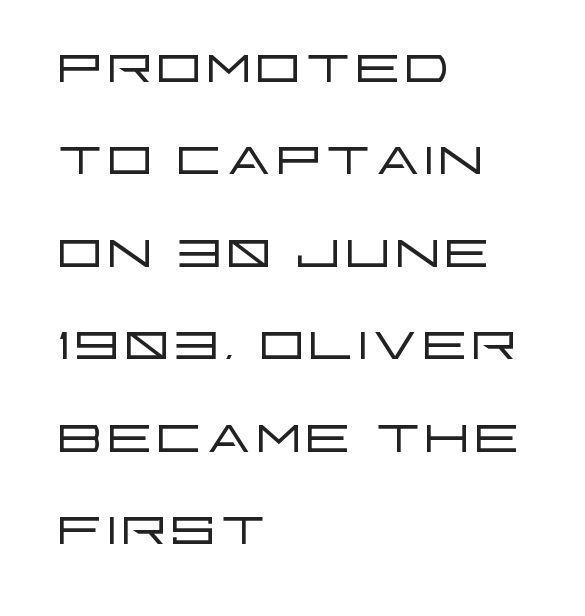
Vertical strokes here are truly vertical. A student would call this left alignment; a typographer would say flush left, rag right. Check under the words: just untouched page. A typesetter would call this leading conventional body-copy spacing.
